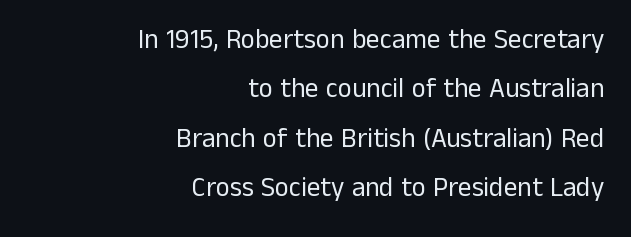
The image shows 27 px text type, upright; set right-aligned, line spacing 1.83x, normal letter spacing, not underlined.
